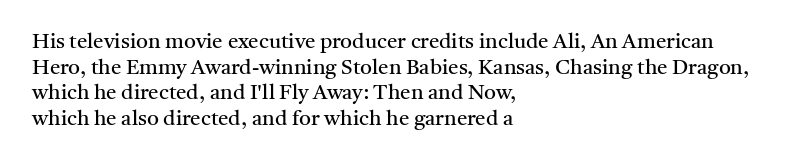
Does extra space separate the letters? No, they use regular spacing. The passage is arranged the way most books set body copy — flush left. The area under the type is left untouched. The face looks like a standard text weight, possibly lighter. Notice how the stems are strictly vertical — no italics here.
